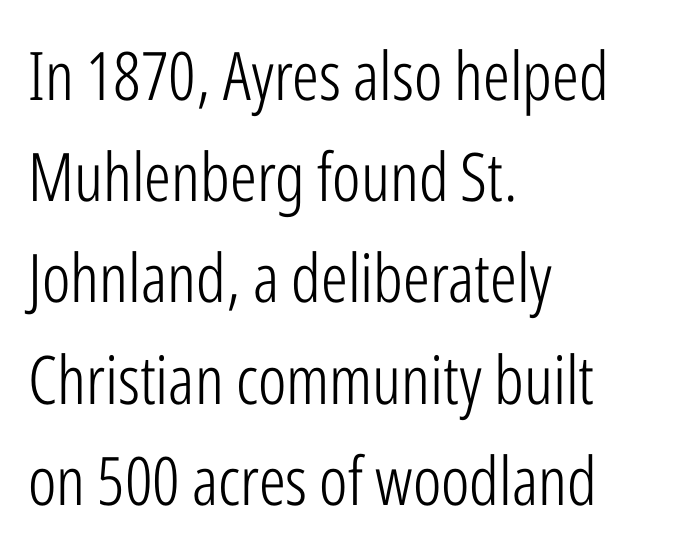
Q: Is the text bold? A: No.
Q: Is the text italic (slanted)? A: No, it is upright.
Q: Is the typeface a serif or a sans-serif typeface? A: Sans-serif.
Q: Is the text underlined? A: No.
Q: How is the paragraph aligned? A: Left-aligned.
Q: Is the spacing between letters normal or unusually wide? A: Normal.
Q: Is the spacing between lines tight, normal or loose? A: Normal.
Q: Width (condensed, normal, or wide)? A: Condensed.
Q: Stroke contrast? A: Low.
Q: x-height? A: Medium.
Q: Monospaced? A: No.
